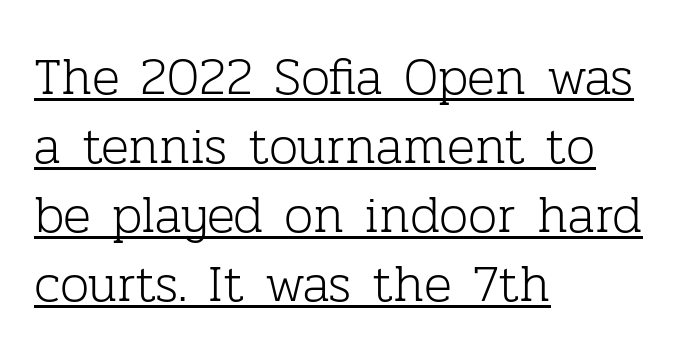
Evenly set lines give the paragraph a standard silhouette. Vertical strokes here are truly vertical. Check where the strokes stop: tiny serifs finish them off. Note the varied advance widths — an 'i' is clearly narrower than an 'm'. Layout note: lines flush left.
